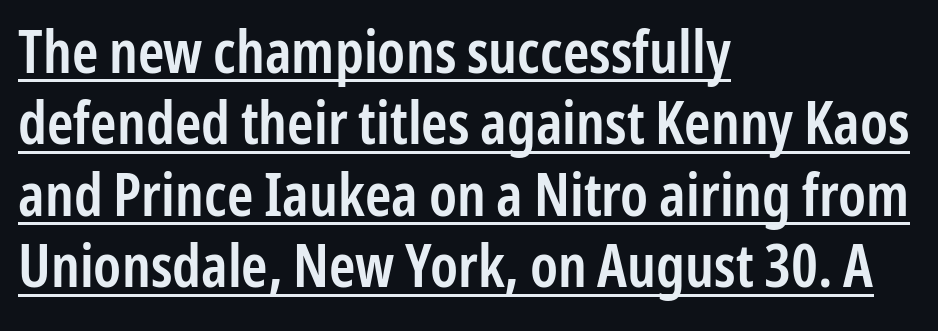
These lines are set flush left with a ragged right edge. Strokes here are thickened, but only to semibold level. You can see a thin bar hugging the bottom of the glyphs. The glyphs in this specimen are sans serif. This sample has the flowing, uneven cadence of proportional lettering. These lines were composed using upright roman letters.
